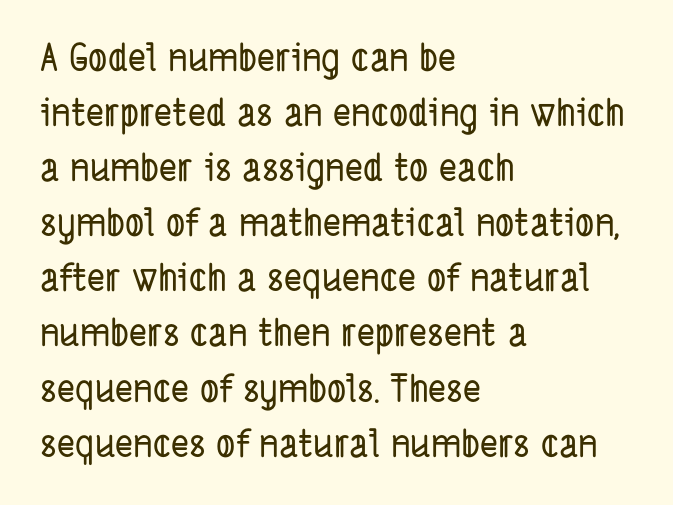
Q: Is the typeface a serif or a sans-serif typeface? A: Sans-serif.
Q: Is the text underlined? A: No.
Q: How is the paragraph aligned? A: Left-aligned.
Q: Is the spacing between letters normal or unusually wide? A: Normal.
Q: Is the spacing between lines tight, normal or loose? A: Normal.
Q: Width (condensed, normal, or wide)? A: Condensed.
Q: Stroke contrast? A: Low.
Q: x-height? A: Medium.
Q: Monospaced? A: No.
